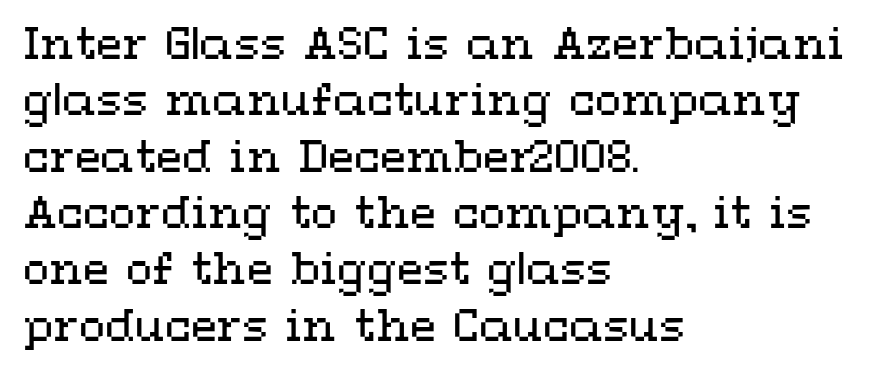
The image shows 43 px regular-weight, wide type, upright; set left-aligned, normal line spacing (1.31x), normal letter spacing, not underlined; medium stroke contrast and a medium x-height.
